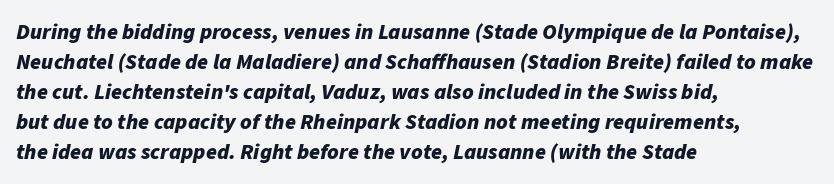
Italic: yes, the glyphs are oblique. Is the letter spacing exaggerated? No — it looks like the ordinary default. The string is rendered with underlining switched off. Reading down the block, your eye returns to a fixed left position each line. The passage shown is emphatically bold.
